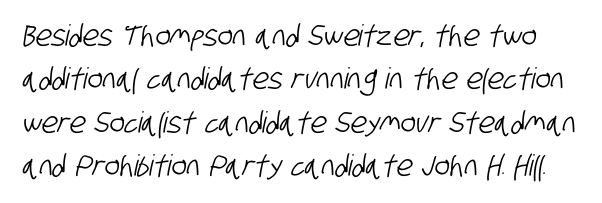
{"serif": "no", "width": "condensed", "stroke_contrast": "low", "x_height": "large", "monospaced": "no", "underline": "no", "line_spacing": "normal", "line_spacing_ratio": 1.5, "letter_spacing": "normal", "letter_spacing_em": 0.0, "glyph_px": 29}
